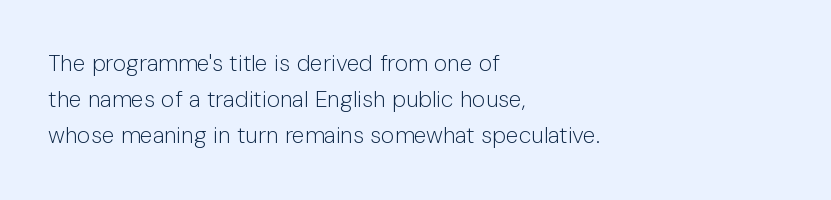
Nothing unusual about the tracking: characters are spaced as the font intends. The typesetter chose a ragged-right arrangement here. Vertical strokes here are truly vertical. In terms of leading, this rendering sits right in the middle.
